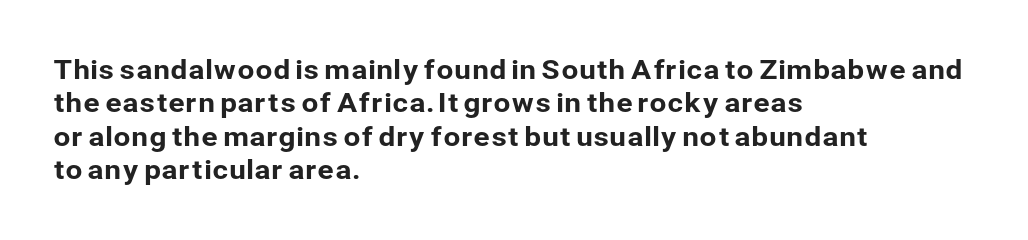
The image shows 27 px text type, upright; set left-aligned, line spacing 1.24x, normal letter spacing, not underlined.
